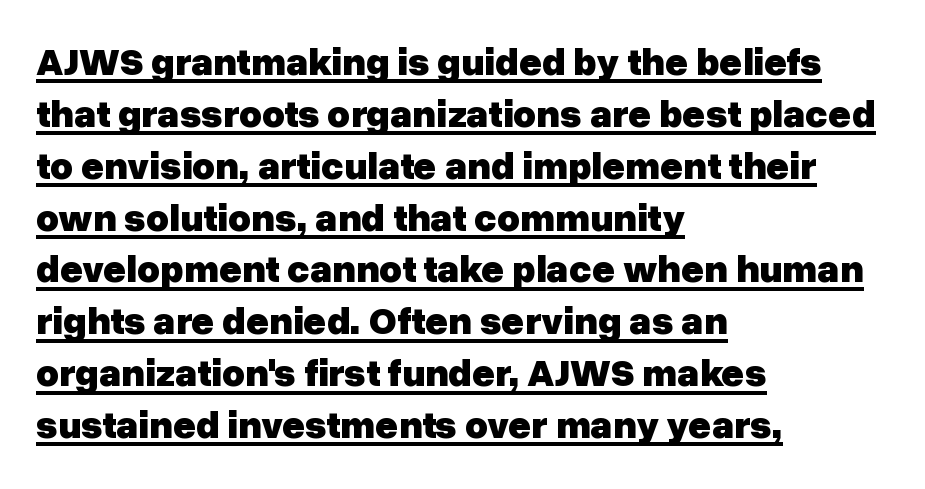
Q: Is the text bold? A: Yes.
Q: Is the text italic (slanted)? A: No, it is upright.
Q: Is the typeface a serif or a sans-serif typeface? A: Sans-serif.
Q: Is the text underlined? A: Yes.
Q: How is the paragraph aligned? A: Left-aligned.
Q: Is the spacing between letters normal or unusually wide? A: Normal.
Q: Is the spacing between lines tight, normal or loose? A: Normal.
Q: Width (condensed, normal, or wide)? A: Normal.
Q: Stroke contrast? A: Low.
Q: x-height? A: Medium.
Q: Monospaced? A: No.
